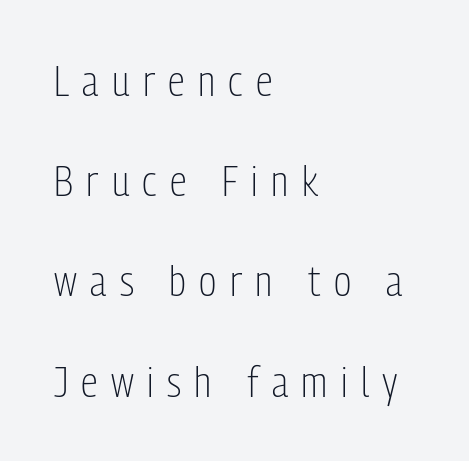
The image shows 43 px light, condensed sans-serif type, upright; set left-aligned, loose line spacing (2.33x), unusually wide letter spacing (+0.31 em), not underlined; low stroke contrast and a medium x-height.
